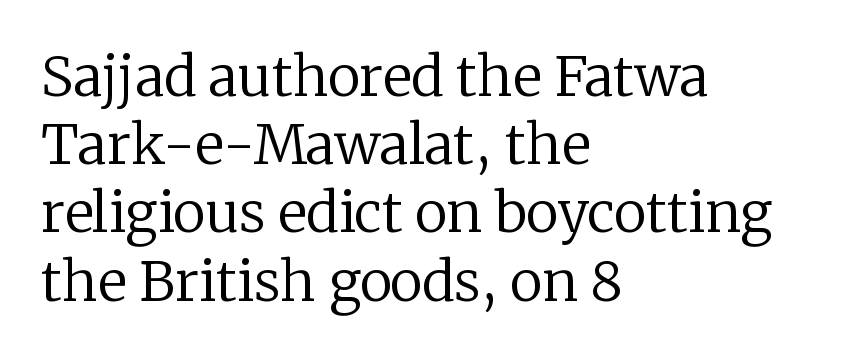
The cut favours lightness, reaching ordinary text weight at its darkest. This is roman type, the default non-slanted kind. Nothing unusual about the tracking: characters are spaced as the font intends. Clear beneath every line of the passage. This sample has the flowing, uneven cadence of proportional lettering. Does the copy run flush right? No — it runs flush left.
